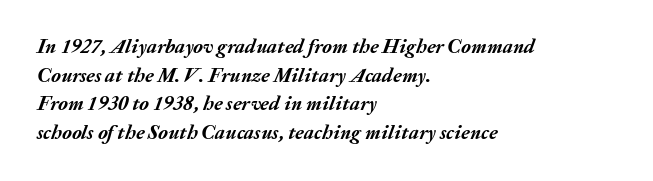
The foot of each line stays bare and open. Line spacing here is normal. This sample is left-justified, so line endings fall wherever the words run out. Here the glyphs are tracked normally, forming tight word shapes. Caption: bold face, heavy strokes.
